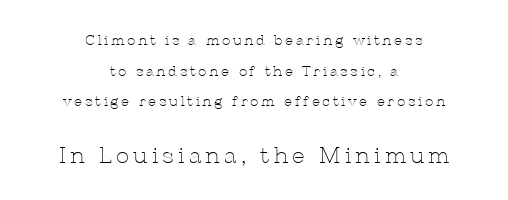
{"italic": "no", "bold": "no", "underline": "no", "align": "center", "line_spacing": "loose", "line_spacing_ratio": 2.19, "larger_block": "second", "size_ratio": 1.57, "glyph_px": 22}
